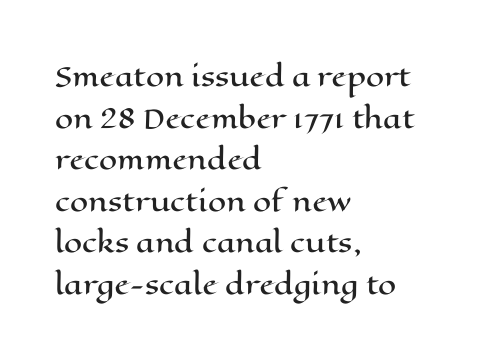
{"italic": "no", "underline": "no", "align": "left", "line_spacing": "normal", "line_spacing_ratio": 1.6, "letter_spacing": "normal", "letter_spacing_em": 0.0, "glyph_px": 26}
